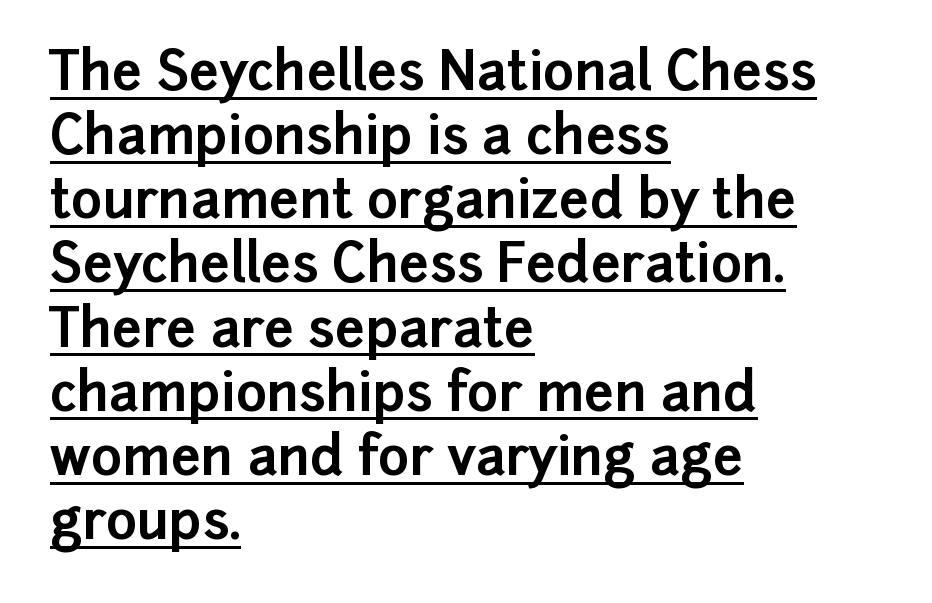
Q: Is the text bold? A: Yes.
Q: Is the text italic (slanted)? A: No, it is upright.
Q: Is the typeface a serif or a sans-serif typeface? A: Sans-serif.
Q: Is the text underlined? A: Yes.
Q: How is the paragraph aligned? A: Left-aligned.
Q: Is the spacing between letters normal or unusually wide? A: Normal.
Q: Width (condensed, normal, or wide)? A: Normal.
Q: Stroke contrast? A: Low.
Q: x-height? A: Medium.
Q: Monospaced? A: No.
